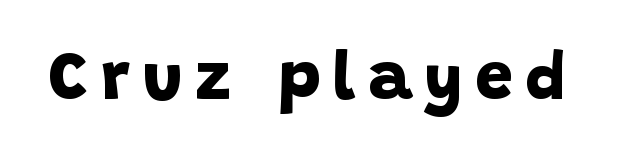
{"serif": "no", "bold": "yes", "weight": "bold", "width": "normal", "stroke_contrast": "low", "x_height": "large", "monospaced": "no", "underline": "no", "glyph_px": 68}
